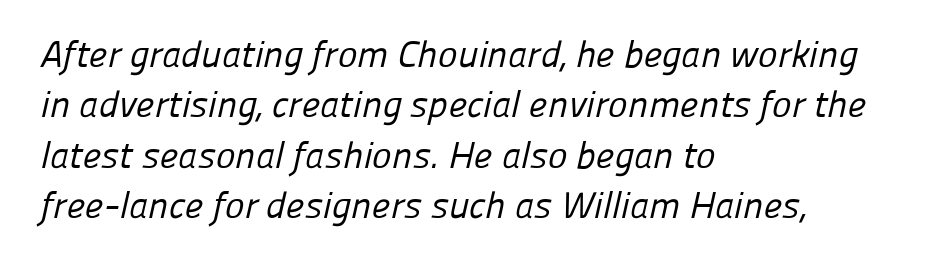
These lines are rendered in a variable-pitch font. The passage shown stacks its lines at a standard gap. Characters follow at the spacing the type designer built in. A sans-serif font was chosen for this passage. Quick note: underline off. This reads as an unemphasized weight, regular at the heaviest.
